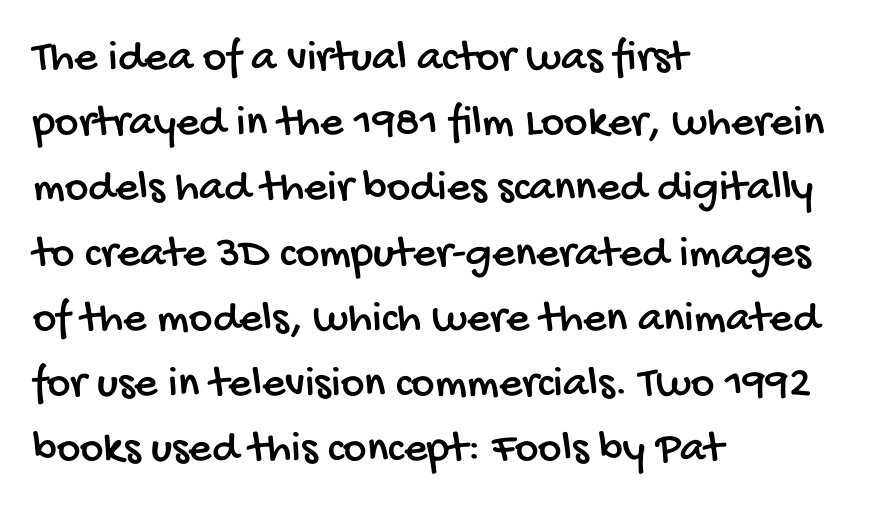
The image shows 45 px condensed sans-serif type; set left-aligned, normal line spacing (1.45x), normal letter spacing, not underlined; low stroke contrast and a large x-height.
